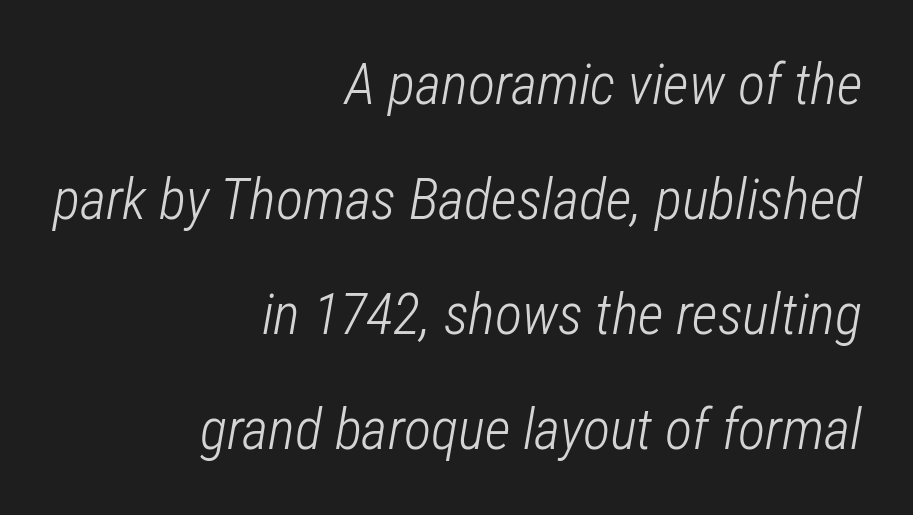
The image shows 57 px light, condensed type, italic (leaning right); set right-aligned, loose line spacing (2.02x), normal letter spacing, not underlined; low stroke contrast and a medium x-height.
